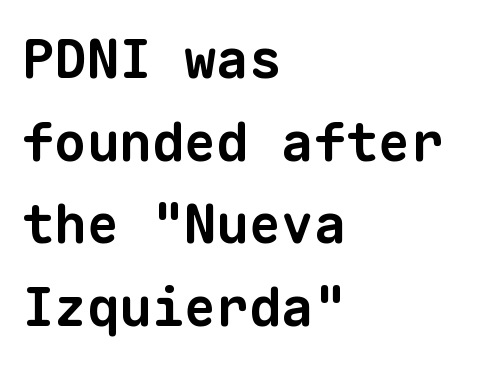
{"serif": "no", "bold": "yes", "weight": "bold", "width": "normal", "stroke_contrast": "low", "x_height": "medium", "monospaced": "yes", "underline": "no", "align": "left", "line_spacing": "normal", "line_spacing_ratio": 1.53, "letter_spacing": "normal", "letter_spacing_em": 0.0, "glyph_px": 54}
